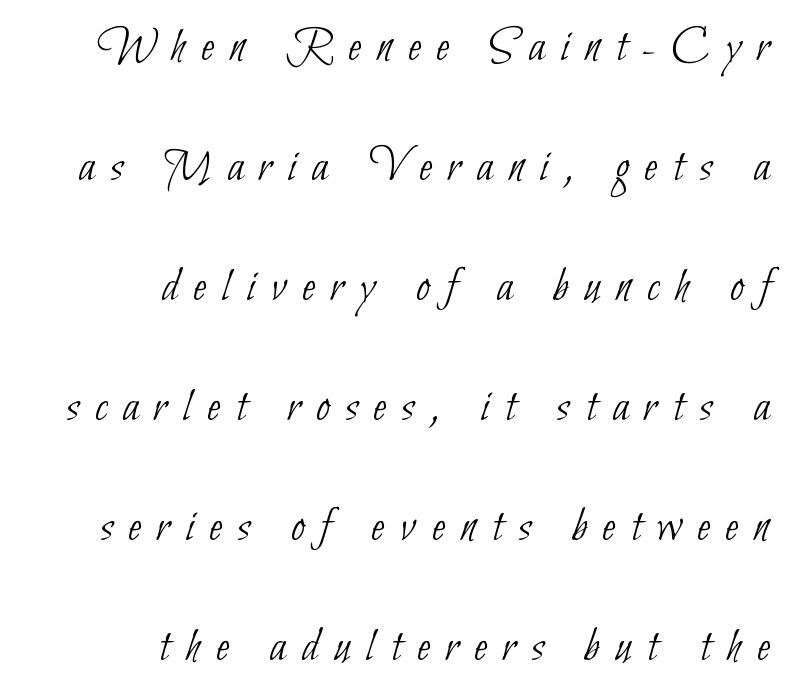
The typeface has the unassuming heft of standard copy or less. The rendering uses a large line-height, opening up the rows. The letters advance in unequal steps, a hallmark of proportional type. The setting favours the right margin, as signatures and pull-quotes sometimes do. The characters display no serif detailing; their extremities are plain.
